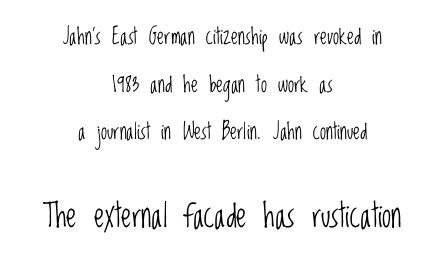
{"serif": "no", "italic": "no", "bold": "no", "weight": "light", "width": "condensed", "stroke_contrast": "low", "x_height": "large", "monospaced": "no", "underline": "no", "align": "center", "line_spacing": "loose", "line_spacing_ratio": 2.17, "letter_spacing": "normal", "letter_spacing_em": 0.0, "larger_block": "second", "size_ratio": 1.5, "glyph_px": 33}
